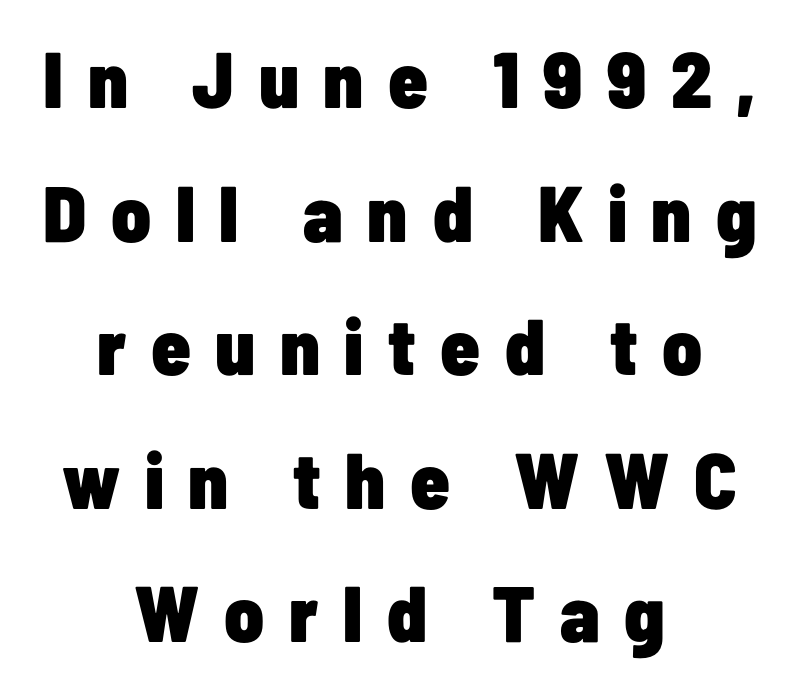
Q: Is the text bold? A: Yes.
Q: Is the text italic (slanted)? A: No, it is upright.
Q: Is the typeface a serif or a sans-serif typeface? A: Sans-serif.
Q: Is the text underlined? A: No.
Q: How is the paragraph aligned? A: Centered.
Q: Is the spacing between letters normal or unusually wide? A: Unusually wide.
Q: Is the spacing between lines tight, normal or loose? A: Normal.
Q: Width (condensed, normal, or wide)? A: Condensed.
Q: Stroke contrast? A: Low.
Q: x-height? A: Medium.
Q: Monospaced? A: No.
